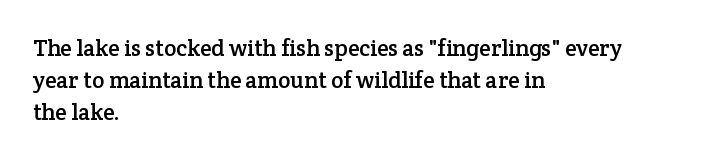
The image shows 23 px text type, upright; set left-aligned, normal line spacing (1.39x), normal letter spacing, not underlined.
